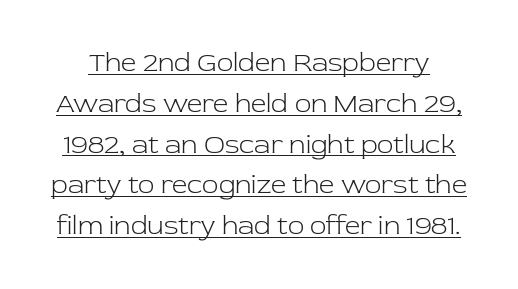
{"italic": "no", "bold": "no", "underline": "yes", "line_spacing": "normal", "line_spacing_ratio": 1.51, "letter_spacing": "normal", "letter_spacing_em": 0.0, "glyph_px": 27}
